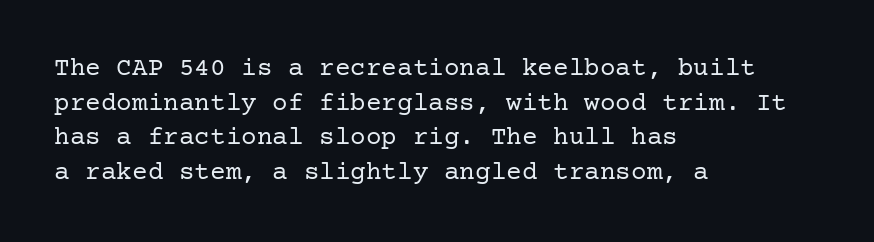
Q: Is the text bold? A: No.
Q: Is the text italic (slanted)? A: No, it is upright.
Q: Is the text underlined? A: No.
Q: How is the paragraph aligned? A: Left-aligned.
Q: Is the spacing between letters normal or unusually wide? A: Normal.
Q: Is the spacing between lines tight, normal or loose? A: Normal.
